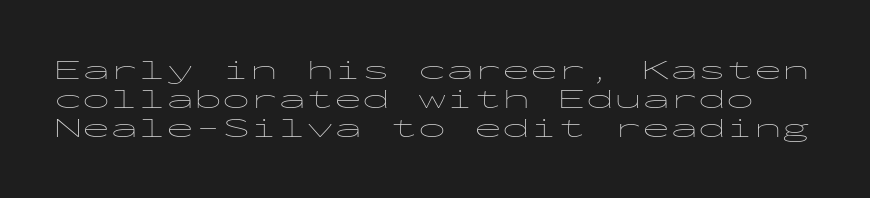
Q: Is the text bold? A: No.
Q: Is the text italic (slanted)? A: No, it is upright.
Q: Is the typeface a serif or a sans-serif typeface? A: Sans-serif.
Q: Is the text underlined? A: No.
Q: Is the spacing between letters normal or unusually wide? A: Normal.
Q: Is the spacing between lines tight, normal or loose? A: Tight.
Q: Width (condensed, normal, or wide)? A: Wide.
Q: Stroke contrast? A: Low.
Q: x-height? A: Medium.
Q: Monospaced? A: Yes.
